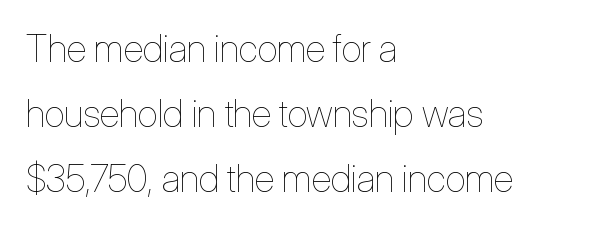
The image shows 37 px thin, condensed type, upright; set left-aligned, line spacing 1.76x, normal letter spacing, not underlined; low stroke contrast and a medium x-height.
